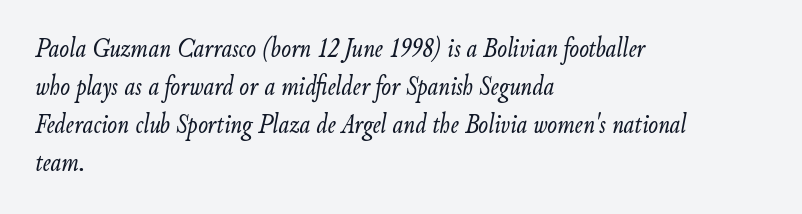
The image shows 29 px light, condensed type, italic (leaning right); set left-aligned, normal line spacing (1.31x), normal letter spacing, not underlined; low stroke contrast and a small x-height.
